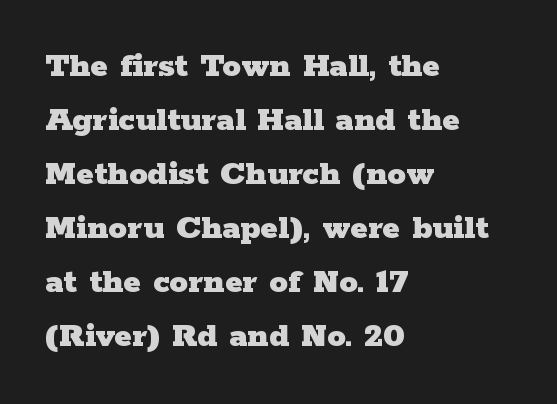
Emphasis by weight is at full strength: bold. Ascenders rise straight up at ninety degrees. Spacing verdict: proportional, widths tailored to each character. Spacing between characters is what you'd get straight out of the box. Examine the stroke ends and you'll spot serifs. The baseline area is clear.
